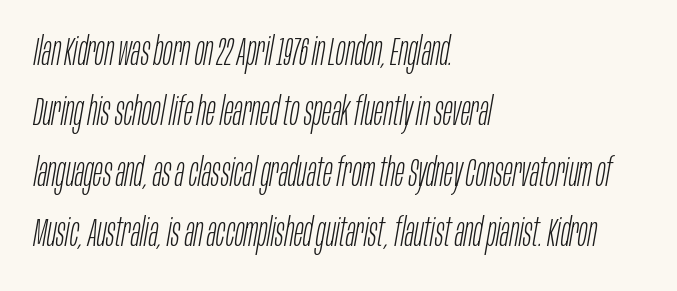
Q: Is the text bold? A: No.
Q: Is the text italic (slanted)? A: Yes, it leans right by about 10 degrees.
Q: Is the text underlined? A: No.
Q: How is the paragraph aligned? A: Left-aligned.
Q: Is the spacing between letters normal or unusually wide? A: Normal.
Q: Is the spacing between lines tight, normal or loose? A: Normal.
Q: Width (condensed, normal, or wide)? A: Condensed.
Q: Stroke contrast? A: Low.
Q: x-height? A: Large.
Q: Monospaced? A: No.
